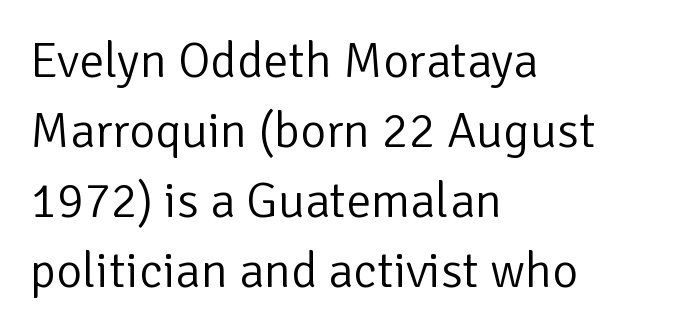
Quick note: underline off. Glyph-to-glyph distance matches everyday printed text. The strokes carry an ordinary text weight at most. Is this a sans? Yes — the strokes have no serifs.
